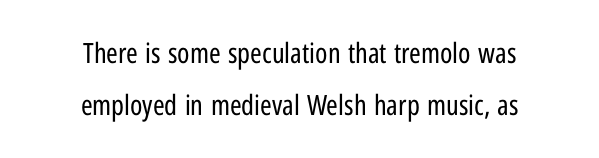
{"serif": "no", "italic": "no", "bold": "no", "weight": "regular", "width": "condensed", "stroke_contrast": "low", "x_height": "medium", "monospaced": "no", "underline": "no", "align": "center", "line_spacing_ratio": 1.86, "letter_spacing": "normal", "letter_spacing_em": 0.0, "glyph_px": 28}
